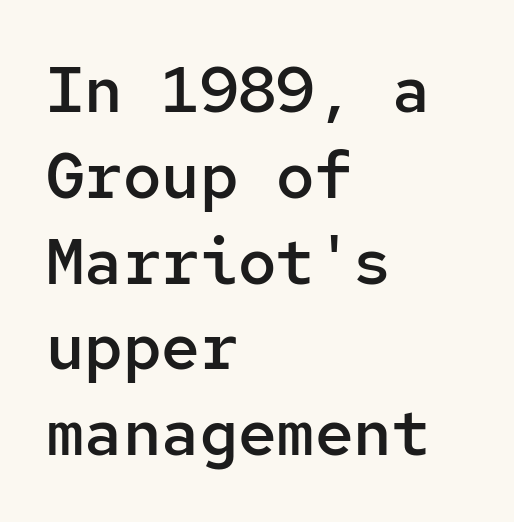
Q: Is the text bold? A: Semi-bold.
Q: Is the text italic (slanted)? A: No, it is upright.
Q: Is the typeface a serif or a sans-serif typeface? A: Sans-serif.
Q: Is the text underlined? A: No.
Q: How is the paragraph aligned? A: Left-aligned.
Q: Is the spacing between letters normal or unusually wide? A: Normal.
Q: Is the spacing between lines tight, normal or loose? A: Normal.
Q: Width (condensed, normal, or wide)? A: Normal.
Q: Stroke contrast? A: Low.
Q: x-height? A: Medium.
Q: Monospaced? A: Yes.
